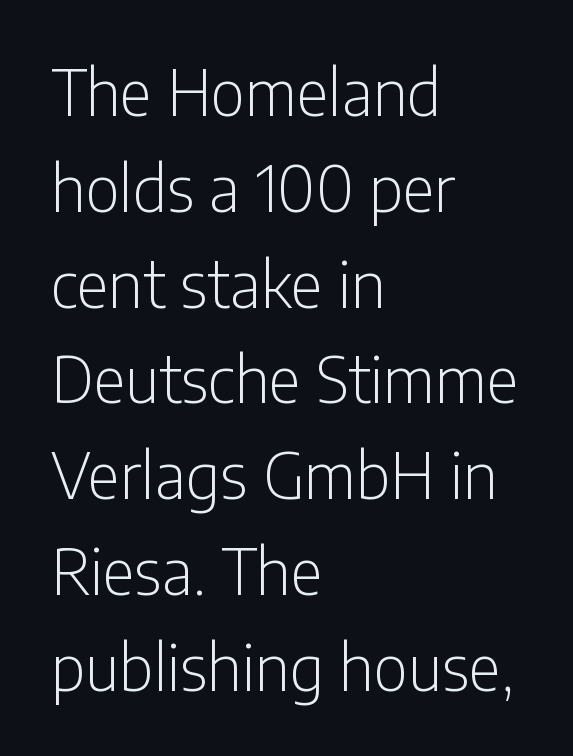
{"serif": "no", "italic": "no", "bold": "no", "weight": "light", "width": "condensed", "stroke_contrast": "low", "x_height": "medium", "monospaced": "no", "underline": "no", "align": "left", "line_spacing": "normal", "line_spacing_ratio": 1.52, "letter_spacing": "normal", "letter_spacing_em": 0.0, "glyph_px": 63}
